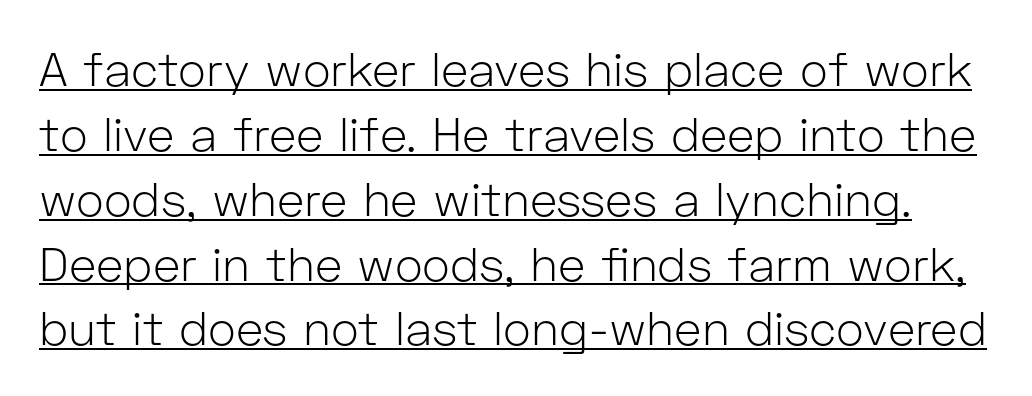
The image shows 47 px light sans-serif type, upright; set normal line spacing (1.38x), normal letter spacing, underlined; low stroke contrast and a medium x-height.
